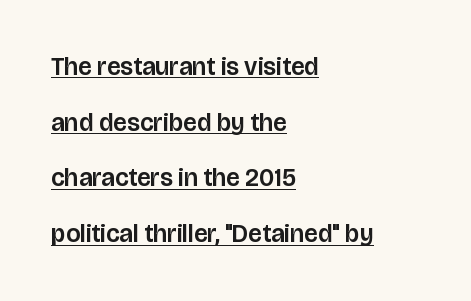
Q: Is the text italic (slanted)? A: No, it is upright.
Q: Is the text underlined? A: Yes.
Q: How is the paragraph aligned? A: Left-aligned.
Q: Is the spacing between letters normal or unusually wide? A: Normal.
Q: Is the spacing between lines tight, normal or loose? A: Loose.
